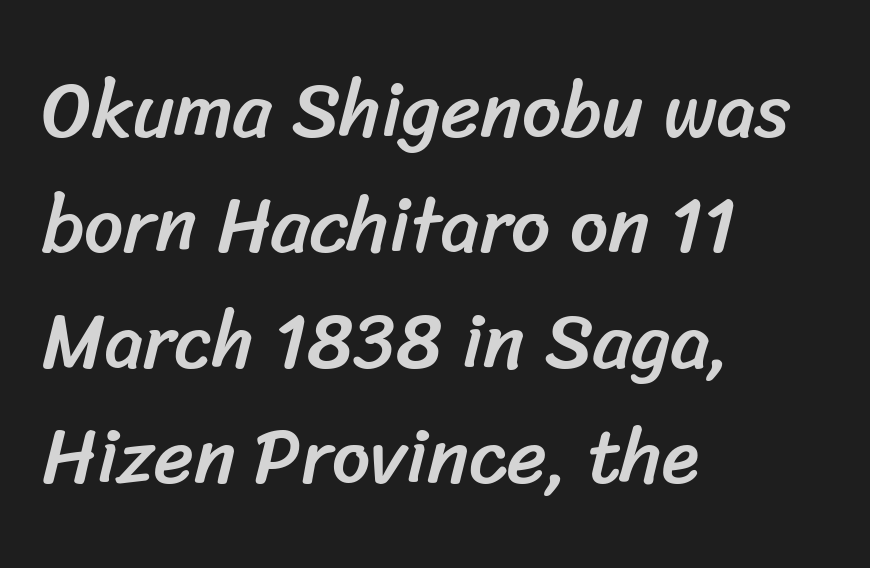
The image shows 77 px sans-serif type; set left-aligned, normal line spacing (1.5x), normal letter spacing, not underlined; low stroke contrast and a medium x-height.
